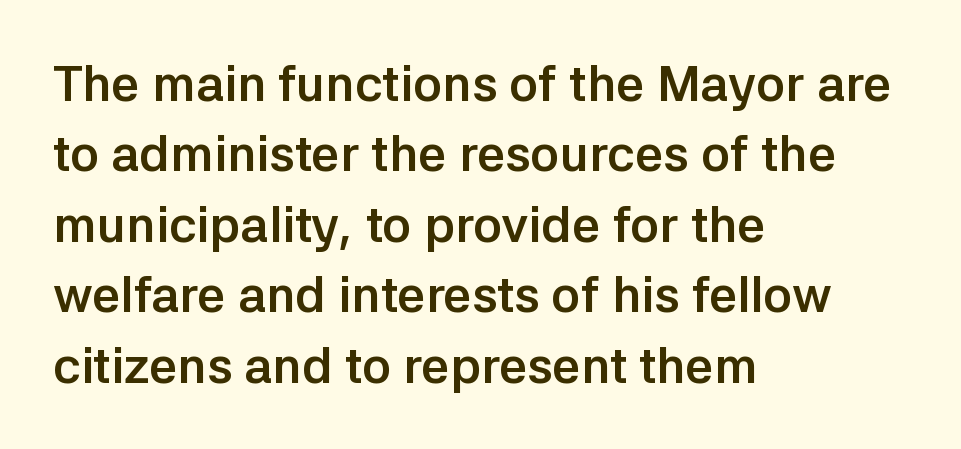
{"serif": "no", "italic": "no", "bold": "yes", "weight": "semibold", "width": "normal", "stroke_contrast": "low", "x_height": "medium", "monospaced": "no", "underline": "no", "align": "left", "line_spacing": "normal", "line_spacing_ratio": 1.41, "letter_spacing": "normal", "letter_spacing_em": 0.0, "glyph_px": 50}
